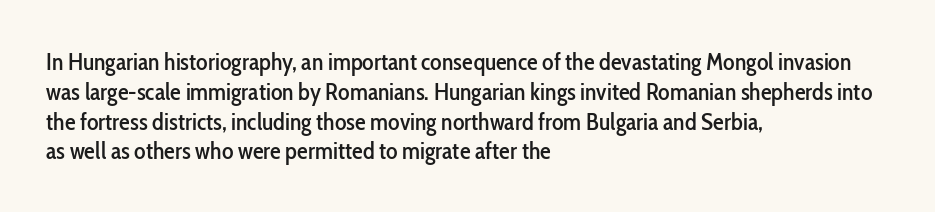
Q: Is the text italic (slanted)? A: No, it is upright.
Q: Is the text underlined? A: No.
Q: How is the paragraph aligned? A: Left-aligned.
Q: Is the spacing between letters normal or unusually wide? A: Normal.
